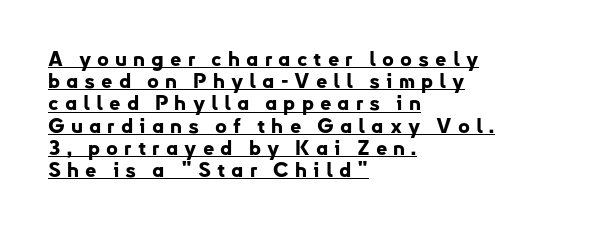
The lines are packed closely together with very little leading. Underlining? Definitely there. A student would call this left alignment; a typographer would say flush left, rag right. Honestly, the letter spacing is so wide it's the main thing you notice. Plenty of ink on the page — the face is bold.
